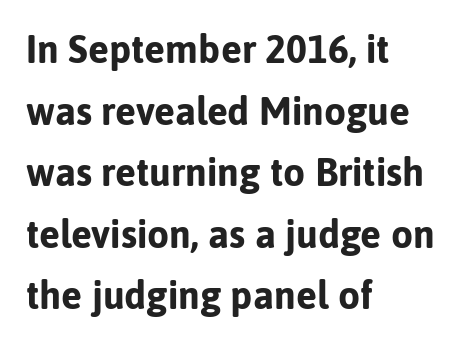
The image shows 39 px bold sans-serif type, upright; set left-aligned, normal line spacing (1.58x), normal letter spacing, not underlined; low stroke contrast and a medium x-height.
